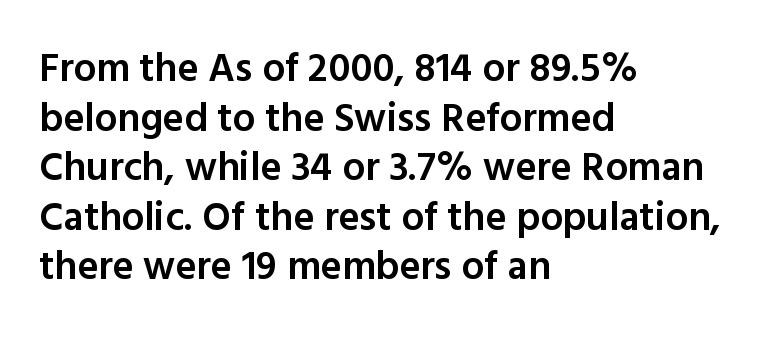
{"serif": "no", "italic": "no", "bold": "semi", "weight": "semibold", "width": "normal", "x_height": "medium", "monospaced": "no", "underline": "no", "align": "left", "line_spacing_ratio": 1.24, "letter_spacing": "normal", "letter_spacing_em": 0.0, "glyph_px": 40}
